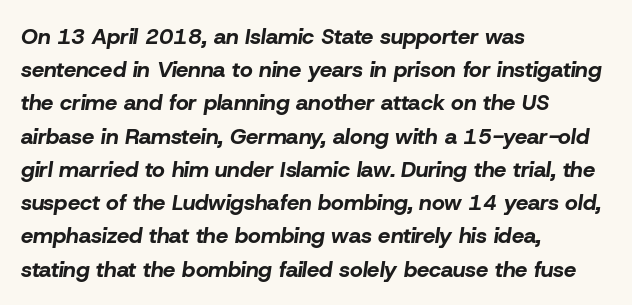
The image shows 22 px bold type, italic (leaning right); set left-aligned, normal line spacing (1.51x), normal letter spacing, not underlined.
